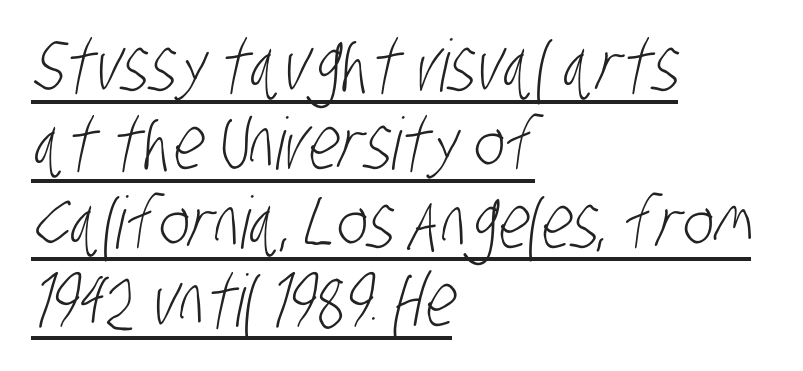
The image shows 72 px light, condensed sans-serif type; set left-aligned, tight line spacing (1.09x), normal letter spacing, underlined; low stroke contrast and a large x-height.
